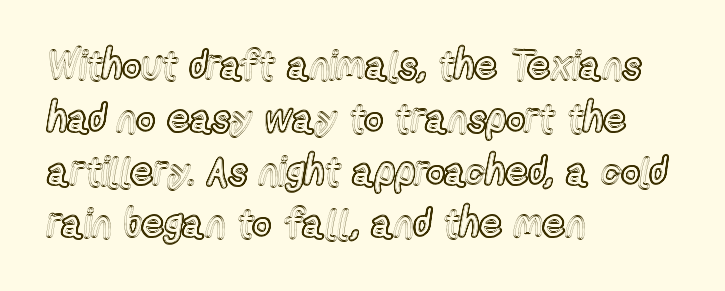
The image shows 40 px condensed type; set left-aligned, normal line spacing (1.32x), normal letter spacing, not underlined; a medium x-height.
